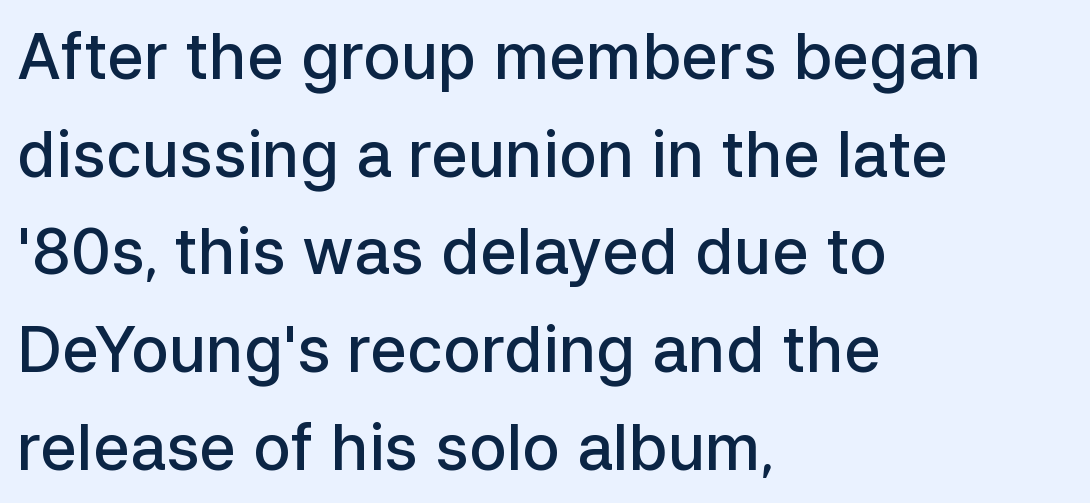
The image shows 63 px semibold sans-serif type, upright; set left-aligned, normal line spacing (1.55x), normal letter spacing, not underlined; low stroke contrast and a medium x-height.
